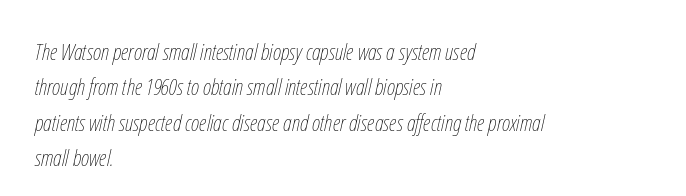
These lines stack with their left ends in a neat column. Honestly, the letter spacing is just normal — you wouldn't notice it. The space directly below the letters is spotless. The typesetting does not lean heavy: it is not bold. The passage shown stacks its lines at a standard gap.
